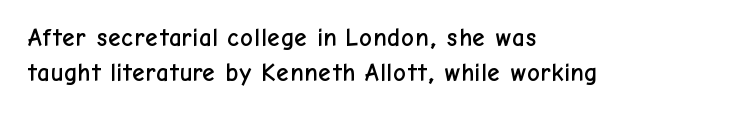
Q: Is the text italic (slanted)? A: No, it is upright.
Q: Is the text underlined? A: No.
Q: How is the paragraph aligned? A: Left-aligned.
Q: Is the spacing between letters normal or unusually wide? A: Normal.
Q: Is the spacing between lines tight, normal or loose? A: Normal.
